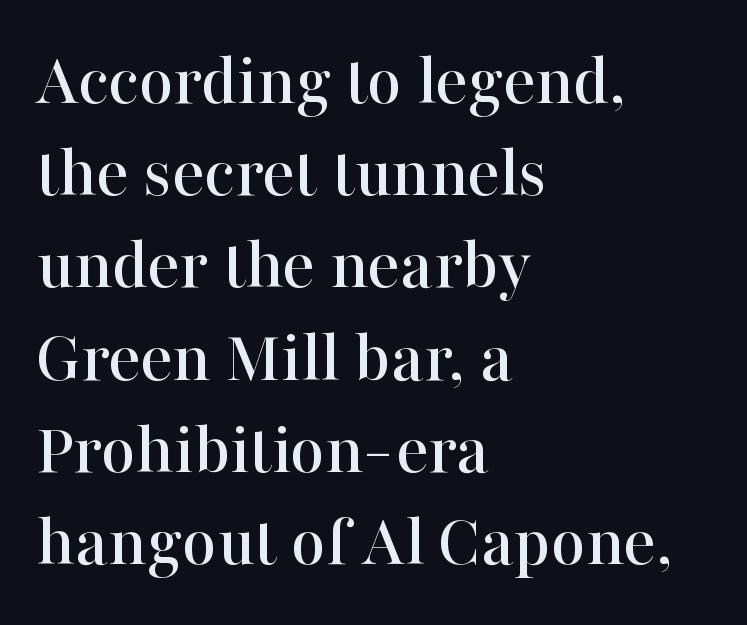
The image shows 75 px serif type, upright; set left-aligned, line spacing 1.23x, normal letter spacing, not underlined; high stroke contrast and a medium x-height.
